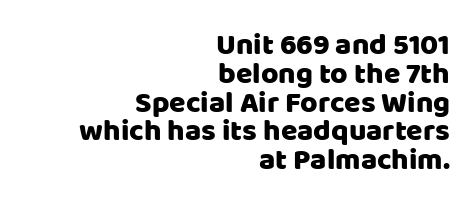
{"serif": "no", "italic": "no", "width": "normal", "stroke_contrast": "low", "x_height": "large", "monospaced": "no", "underline": "no", "align": "right", "line_spacing": "tight", "line_spacing_ratio": 0.96, "letter_spacing": "normal", "letter_spacing_em": 0.0, "glyph_px": 30}
